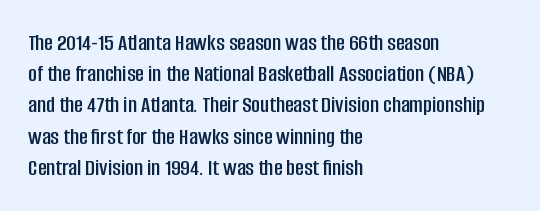
The image shows 24 px text type, upright; set left-aligned, normal line spacing (1.3x), normal letter spacing, not underlined.
